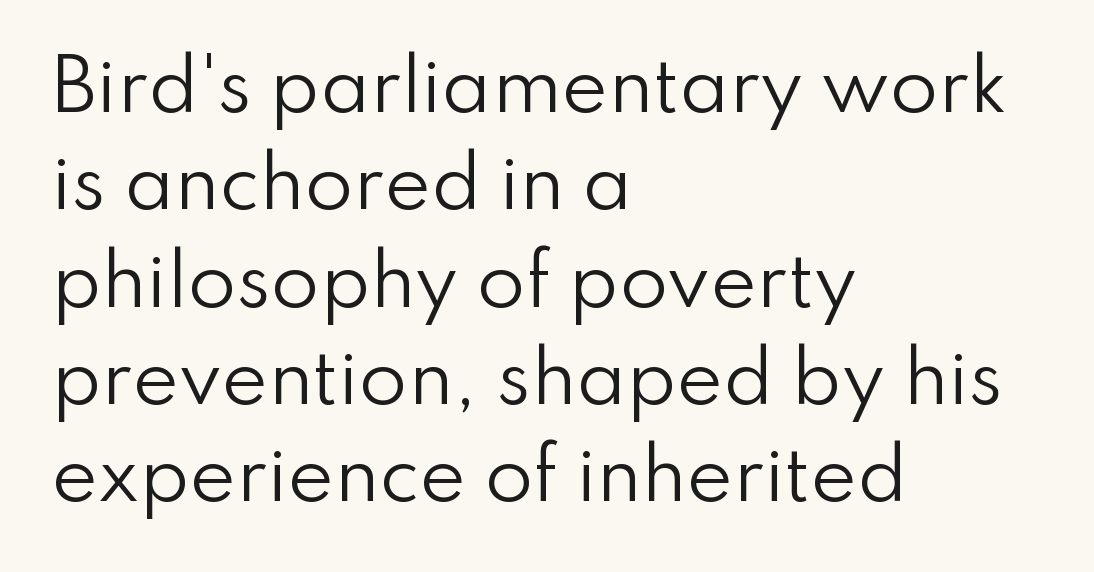
Posture: straight, roman, zero tilt. Leading: standard. Spacing verdict: proportional, widths tailored to each character. The compositor pushed each line to the left boundary.
